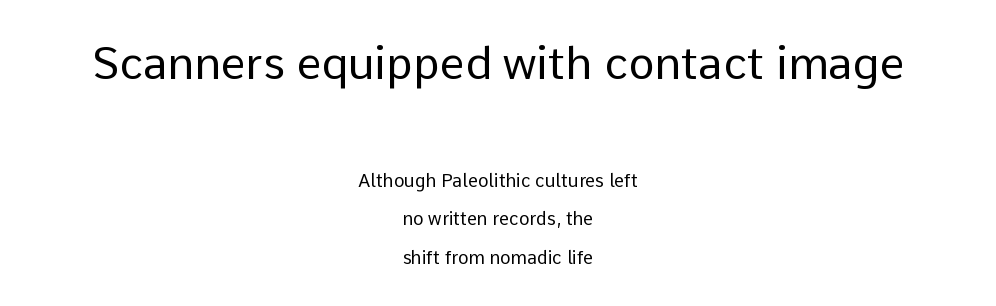
The image shows 45 px regular-weight sans-serif type, upright; set centered, loose line spacing (2.15x), normal letter spacing, not underlined; the first (top) block is 2.5x larger; low stroke contrast and a medium x-height.
